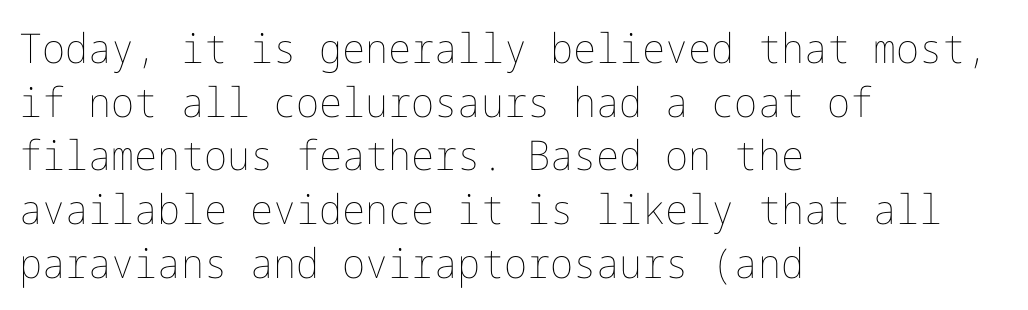
The image shows 41 px thin type, upright; set left-aligned, normal line spacing (1.31x), normal letter spacing, not underlined; low stroke contrast and a medium x-height.
